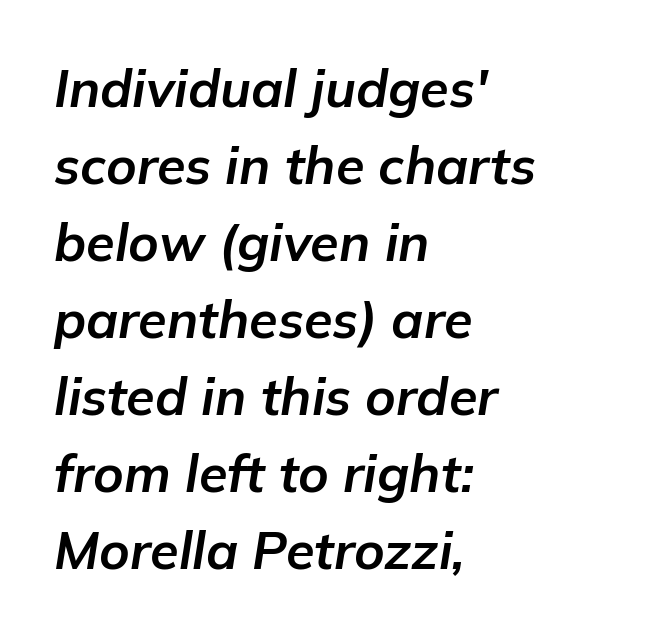
{"italic": "yes", "lean": "right", "slant_degrees": 9, "bold": "yes", "weight": "bold", "width": "normal", "stroke_contrast": "low", "x_height": "medium", "monospaced": "no", "underline": "no", "align": "left", "line_spacing": "normal", "line_spacing_ratio": 1.48, "letter_spacing": "normal", "letter_spacing_em": 0.0, "glyph_px": 52}
